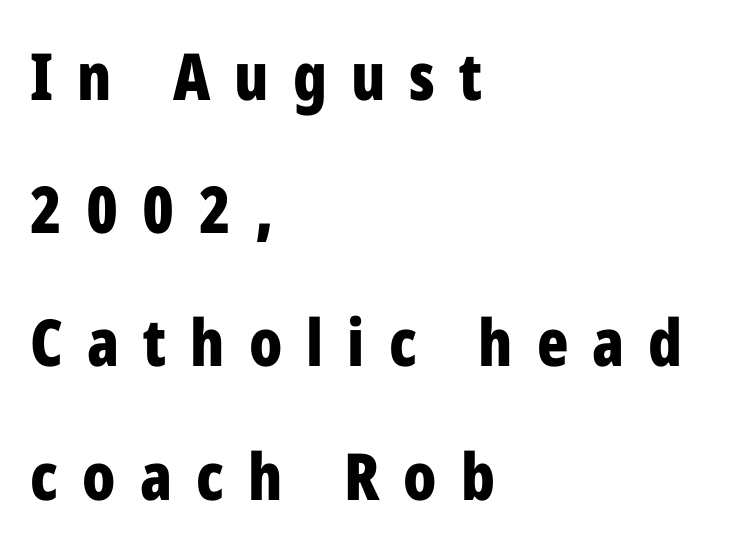
Look at the stroke-to-counter ratio: heavy, a bold. Honestly, there is no underline to notice here at all. Summary of vertical rhythm: relaxed, with wide interline spacing. Ordinary non-slanted type is in use. Each line starts at the same left margin while the right side varies.
